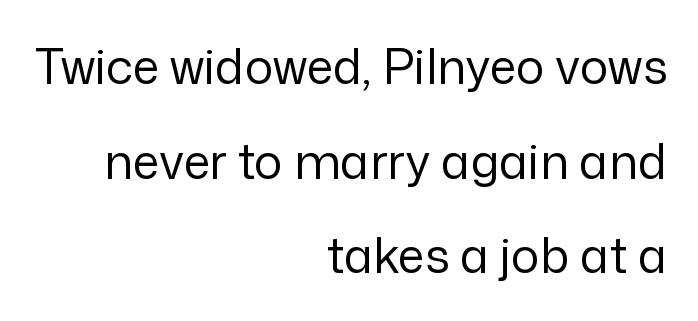
Q: Is the text bold? A: No.
Q: Is the text italic (slanted)? A: No, it is upright.
Q: Is the typeface a serif or a sans-serif typeface? A: Sans-serif.
Q: Is the text underlined? A: No.
Q: How is the paragraph aligned? A: Right-aligned.
Q: Is the spacing between letters normal or unusually wide? A: Normal.
Q: Is the spacing between lines tight, normal or loose? A: Loose.
Q: Width (condensed, normal, or wide)? A: Normal.
Q: Stroke contrast? A: Low.
Q: x-height? A: Medium.
Q: Monospaced? A: No.
